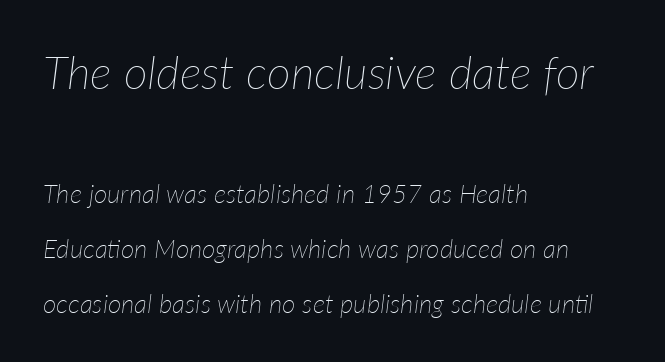
The image shows 46 px thin type, italic (leaning right); set left-aligned, loose line spacing (2.11x), normal letter spacing, not underlined; the first (top) block is 1.77x larger; low stroke contrast and a medium x-height.
